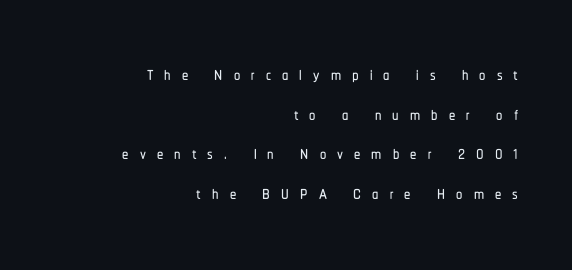
The image shows 25 px text type, upright; set right-aligned, normal line spacing (1.59x), unusually wide letter spacing (+0.44 em), not underlined.
